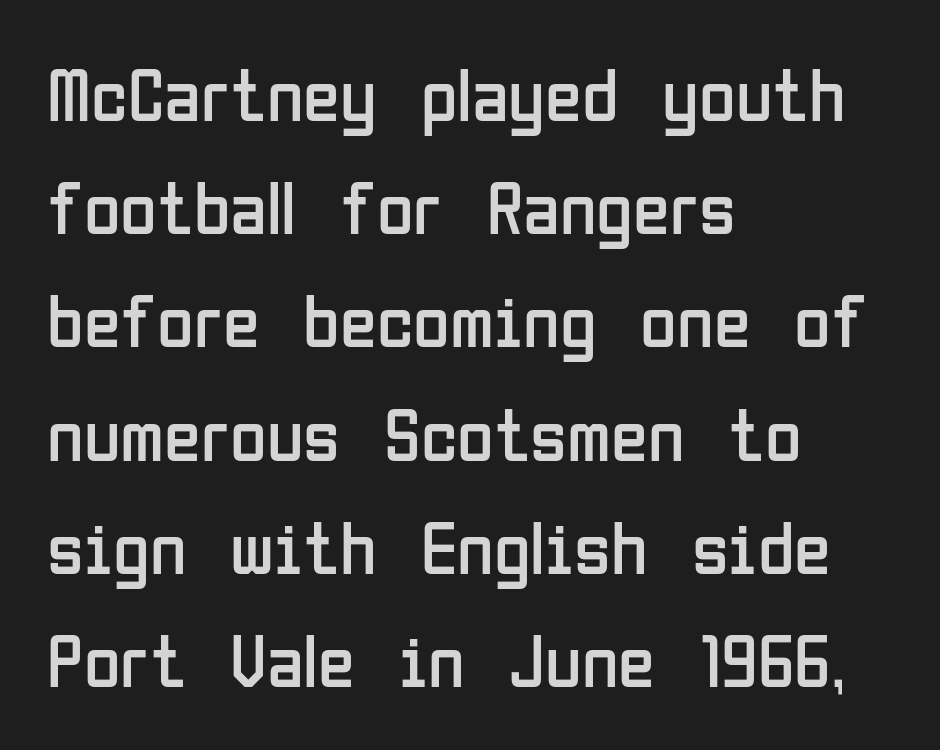
Standard letterfit; no display-style spreading of the glyphs. Is this a heavy cut? Hardly; it is regular or lighter. Words float on clear page, feet unadorned. Horizontally, the lines are justified to the leading edge only. One glance says typical: line gaps are just what's usual.
